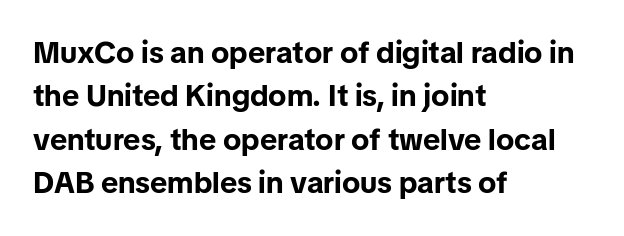
{"serif": "no", "italic": "no", "bold": "yes", "weight": "bold", "width": "normal", "stroke_contrast": "low", "x_height": "medium", "monospaced": "no", "underline": "no", "align": "left", "line_spacing": "normal", "line_spacing_ratio": 1.45, "letter_spacing": "normal", "letter_spacing_em": 0.0, "glyph_px": 30}
